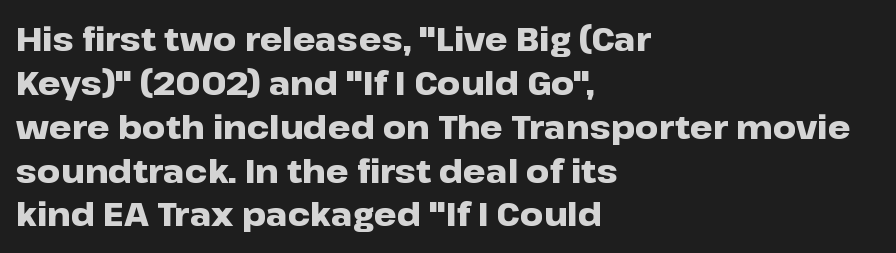
The image shows 32 px heavy, wide sans-serif type, upright; set left-aligned, normal line spacing (1.37x), normal letter spacing, not underlined; low stroke contrast and a medium x-height.
